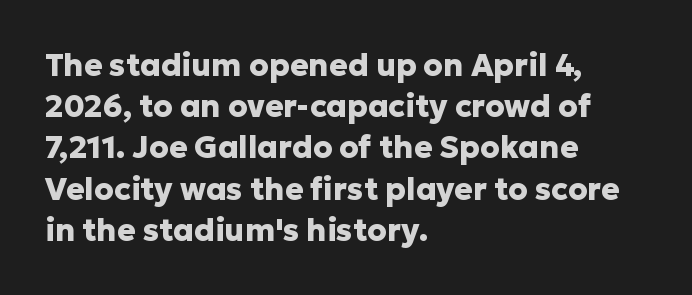
{"serif": "no", "italic": "no", "bold": "yes", "weight": "heavy", "width": "normal", "stroke_contrast": "low", "x_height": "medium", "monospaced": "no", "underline": "no", "align": "left", "line_spacing": "normal", "line_spacing_ratio": 1.33, "letter_spacing": "normal", "letter_spacing_em": 0.0, "glyph_px": 31}
